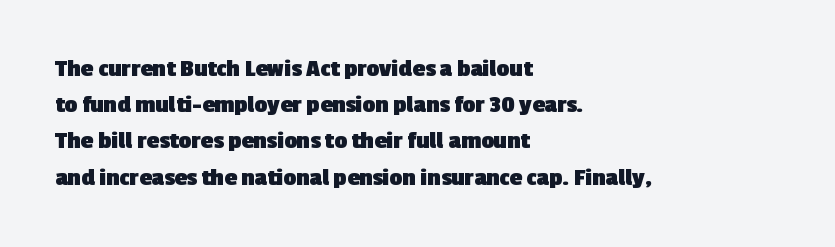
Vertically, the passage feels balanced, rows spaced as you'd expect. The line texture is even and compact thanks to regular tracking. These lines are set flush left with a ragged right edge. Quick note: underline off. Plenty of ink on the page — the face is bold.
